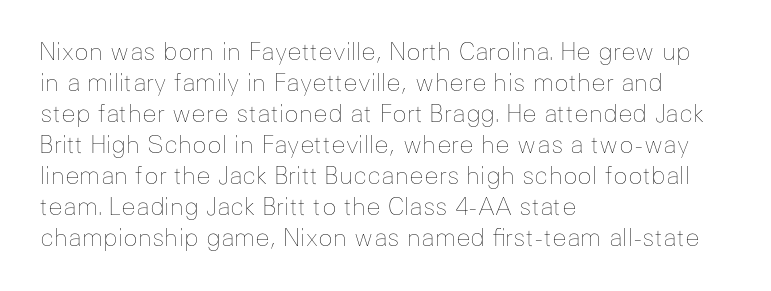
The image shows 24 px text type, upright; set left-aligned, normal line spacing (1.29x), normal letter spacing, not underlined.
